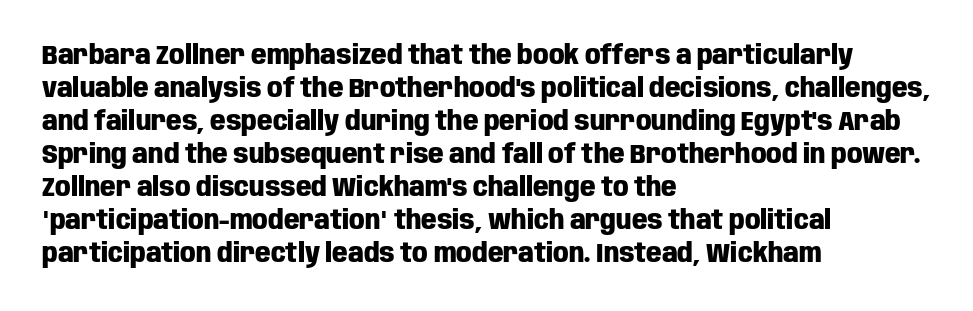
Words float on clear page, feet unadorned. Does the lettering tilt? It doesn't — this is upright. Visually the block forms a straight wall on the left and a jagged coastline on the right. These words are printed bold, with thick strokes throughout. Characters follow at the spacing the type designer built in.
